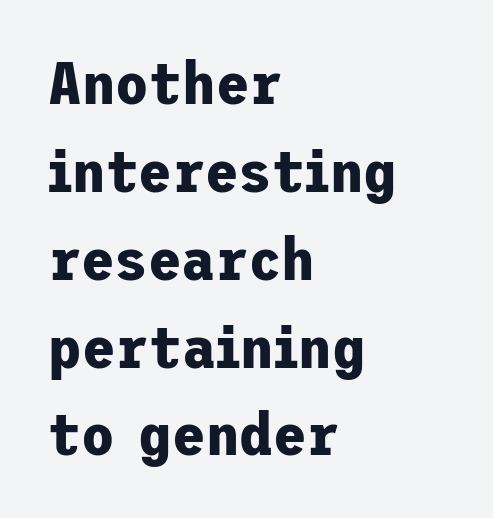
Q: Is the text bold? A: Yes.
Q: Is the text italic (slanted)? A: No, it is upright.
Q: Is the typeface a serif or a sans-serif typeface? A: Sans-serif.
Q: Is the text underlined? A: No.
Q: How is the paragraph aligned? A: Left-aligned.
Q: Is the spacing between letters normal or unusually wide? A: Normal.
Q: Is the spacing between lines tight, normal or loose? A: Normal.
Q: Width (condensed, normal, or wide)? A: Normal.
Q: Stroke contrast? A: Low.
Q: x-height? A: Medium.
